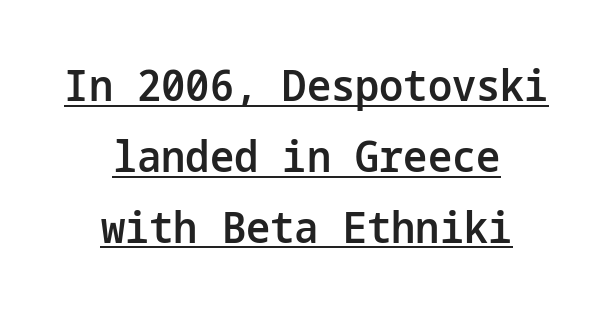
{"serif": "no", "italic": "no", "bold": "semi", "weight": "semibold", "width": "normal", "stroke_contrast": "low", "x_height": "medium", "underline": "yes", "align": "center", "line_spacing": "normal", "line_spacing_ratio": 1.65, "letter_spacing": "normal", "letter_spacing_em": 0.0, "glyph_px": 43}
